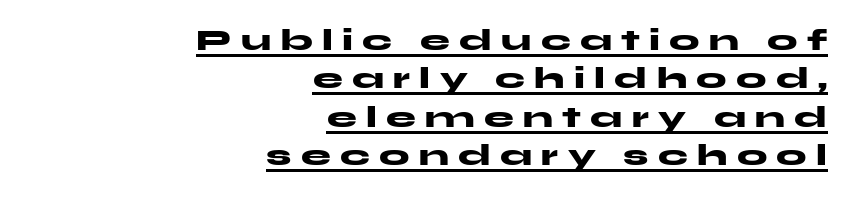
Q: Is the text bold? A: Yes.
Q: Is the text italic (slanted)? A: No, it is upright.
Q: Is the typeface a serif or a sans-serif typeface? A: Sans-serif.
Q: Is the text underlined? A: Yes.
Q: How is the paragraph aligned? A: Right-aligned.
Q: Is the spacing between letters normal or unusually wide? A: Unusually wide.
Q: Is the spacing between lines tight, normal or loose? A: Normal.
Q: Width (condensed, normal, or wide)? A: Wide.
Q: Stroke contrast? A: Medium.
Q: x-height? A: Medium.
Q: Monospaced? A: No.
